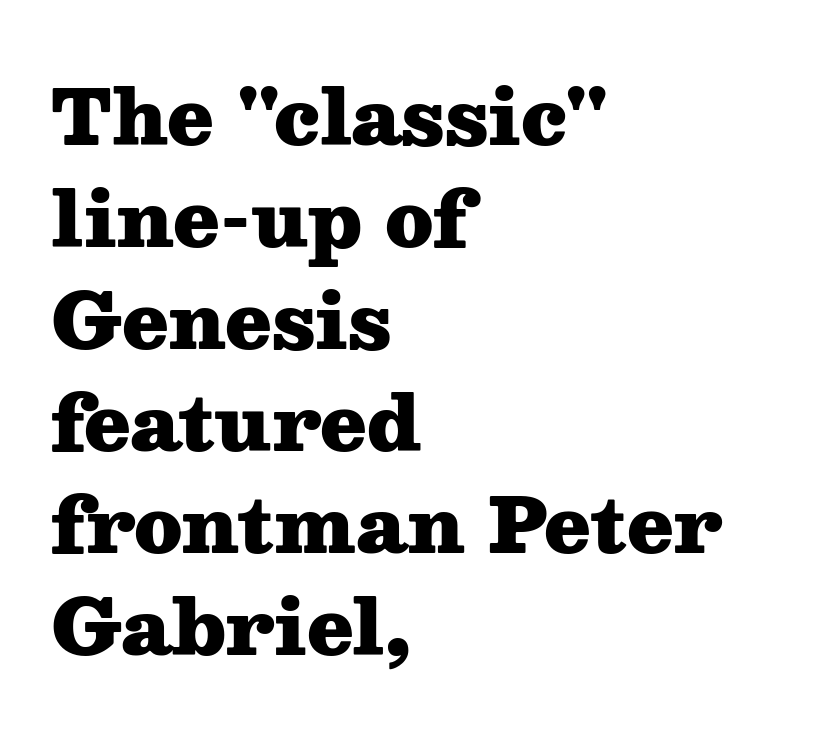
The image shows 75 px heavy, wide serif type, upright; set left-aligned, normal line spacing (1.36x), normal letter spacing, not underlined; medium stroke contrast and a medium x-height.
